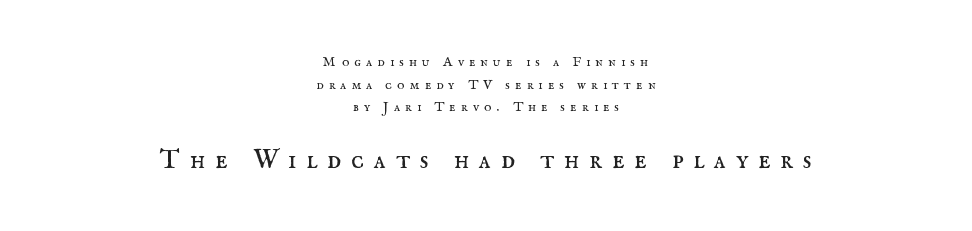
{"italic": "no", "bold": "no", "underline": "no", "align": "center", "line_spacing": "normal", "line_spacing_ratio": 1.62, "letter_spacing": "wide", "letter_spacing_em": 0.36, "larger_block": "second", "size_ratio": 1.93, "glyph_px": 27}
